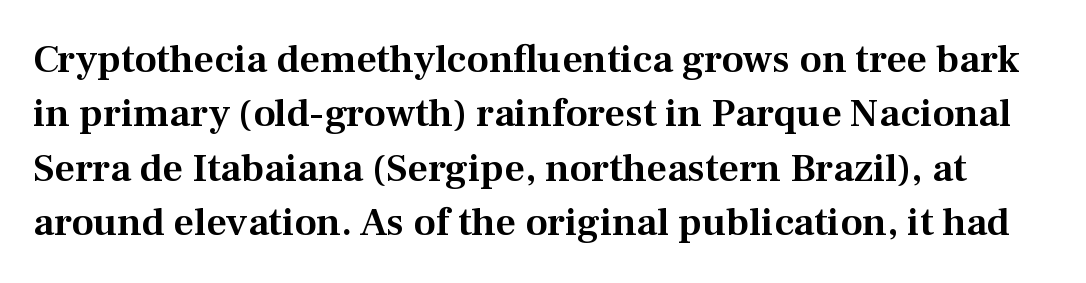
Q: Is the text italic (slanted)? A: No, it is upright.
Q: Is the typeface a serif or a sans-serif typeface? A: Serif.
Q: Is the text underlined? A: No.
Q: Is the spacing between letters normal or unusually wide? A: Normal.
Q: Is the spacing between lines tight, normal or loose? A: Normal.
Q: Width (condensed, normal, or wide)? A: Normal.
Q: Stroke contrast? A: Medium.
Q: x-height? A: Medium.
Q: Monospaced? A: No.
